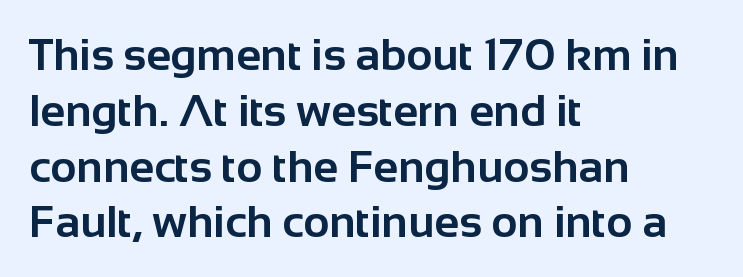
The letters stand straight up with perfectly vertical stems. Looks like regular typesetting: each glyph gets only the width it needs. Nobody drew a line under any word here. Line beginnings align vertically; line endings do not. A dark, heavy texture on the line: the type is bold.
